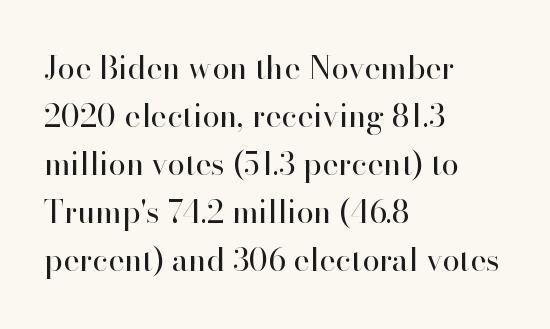
{"serif": "yes", "italic": "no", "bold": "no", "weight": "regular", "width": "normal", "stroke_contrast": "high", "x_height": "small", "monospaced": "no", "underline": "no", "align": "left", "line_spacing": "normal", "line_spacing_ratio": 1.55, "letter_spacing": "normal", "letter_spacing_em": 0.0, "glyph_px": 31}
